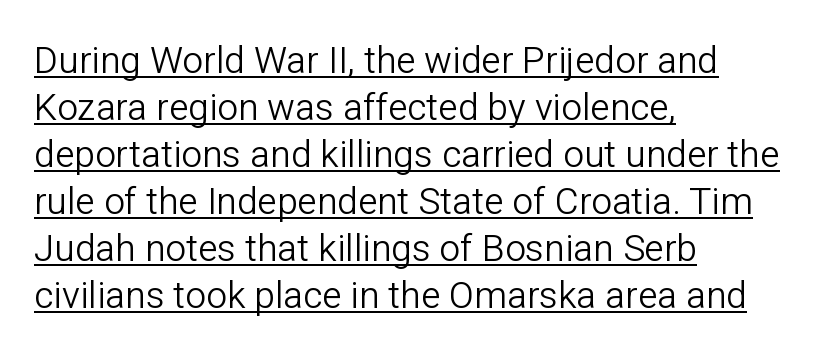
Typographically, this falls in the sans-serif category. The glyphs are accompanied by a horizontal stroke just below them. Quick note: interline space is typical. Is this a fixed-width face? No — the glyphs have proportional, varying widths. The passage shown has conventional tracking throughout. This is the regular roman posture of the typeface.
